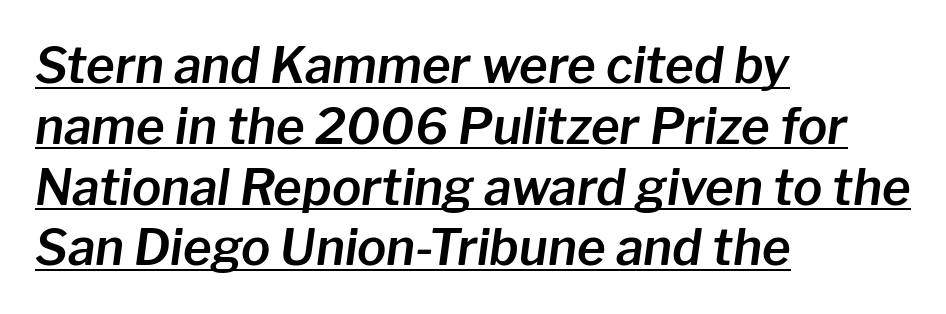
{"italic": "yes", "lean": "right", "slant_degrees": 8, "width": "normal", "stroke_contrast": "low", "x_height": "medium", "monospaced": "no", "underline": "yes", "align": "left", "line_spacing_ratio": 1.24, "letter_spacing": "normal", "letter_spacing_em": 0.0, "glyph_px": 49}
